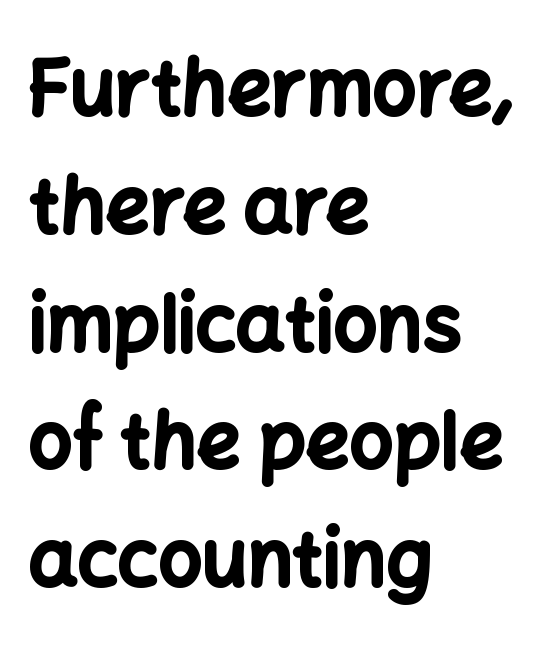
Q: Is the text bold? A: Yes.
Q: Is the text italic (slanted)? A: No, it is upright.
Q: Is the typeface a serif or a sans-serif typeface? A: Sans-serif.
Q: Is the text underlined? A: No.
Q: How is the paragraph aligned? A: Left-aligned.
Q: Is the spacing between letters normal or unusually wide? A: Normal.
Q: Is the spacing between lines tight, normal or loose? A: Normal.
Q: Width (condensed, normal, or wide)? A: Normal.
Q: Stroke contrast? A: Low.
Q: x-height? A: Medium.
Q: Monospaced? A: No.
